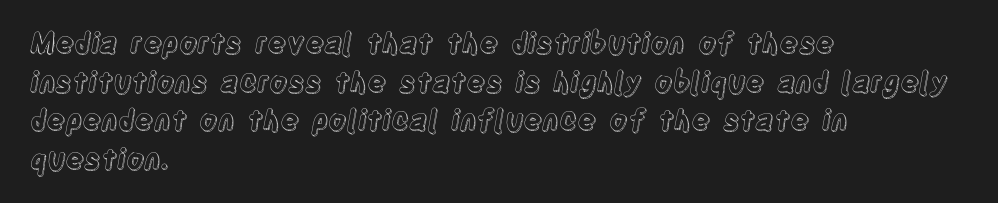
{"width": "condensed", "x_height": "large", "monospaced": "no", "underline": "no", "align": "left", "line_spacing": "normal", "line_spacing_ratio": 1.38, "letter_spacing": "normal", "letter_spacing_em": 0.0, "glyph_px": 28}
